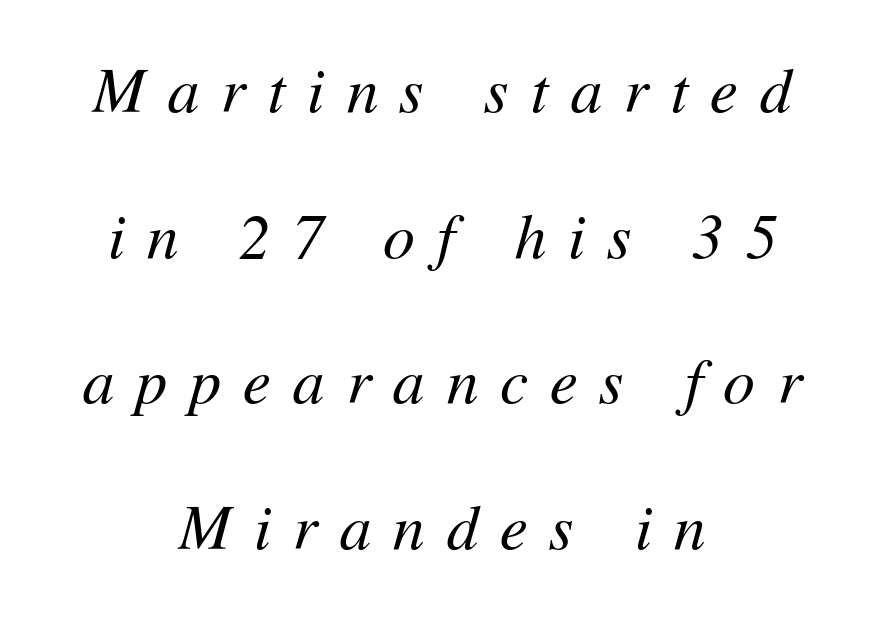
{"italic": "yes", "lean": "right", "slant_degrees": 11, "bold": "no", "weight": "regular", "width": "normal", "stroke_contrast": "medium", "x_height": "medium", "monospaced": "no", "underline": "no", "align": "center", "line_spacing": "loose", "line_spacing_ratio": 2.31, "letter_spacing": "wide", "letter_spacing_em": 0.35, "glyph_px": 63}
